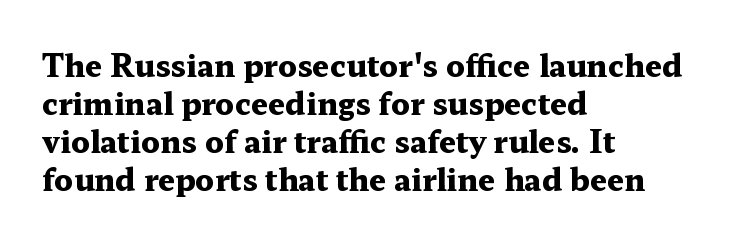
{"serif": "yes", "italic": "no", "bold": "yes", "weight": "heavy", "width": "wide", "stroke_contrast": "medium", "x_height": "medium", "monospaced": "no", "underline": "no", "align": "left", "line_spacing": "normal", "line_spacing_ratio": 1.27, "letter_spacing": "normal", "letter_spacing_em": 0.0, "glyph_px": 30}
